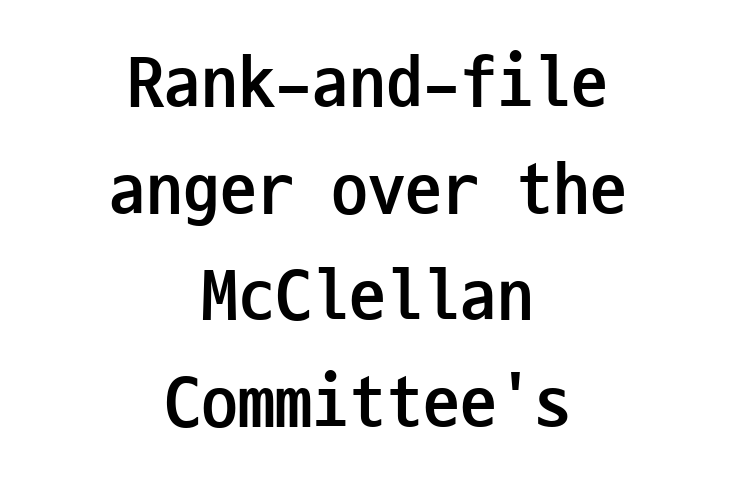
Q: Is the text bold? A: Yes.
Q: Is the text italic (slanted)? A: No, it is upright.
Q: Is the typeface a serif or a sans-serif typeface? A: Sans-serif.
Q: Is the text underlined? A: No.
Q: How is the paragraph aligned? A: Centered.
Q: Is the spacing between letters normal or unusually wide? A: Normal.
Q: Is the spacing between lines tight, normal or loose? A: Normal.
Q: Width (condensed, normal, or wide)? A: Condensed.
Q: Stroke contrast? A: Low.
Q: x-height? A: Medium.
Q: Monospaced? A: Yes.
